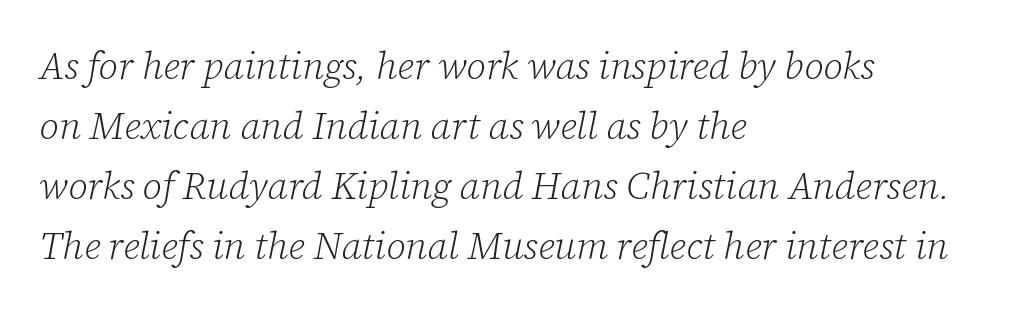
{"serif": "yes", "italic": "yes", "lean": "right", "slant_degrees": 12, "bold": "no", "weight": "light", "width": "normal", "stroke_contrast": "low", "x_height": "medium", "monospaced": "no", "underline": "no", "align": "left", "line_spacing": "normal", "line_spacing_ratio": 1.58, "letter_spacing": "normal", "letter_spacing_em": 0.0, "glyph_px": 38}
